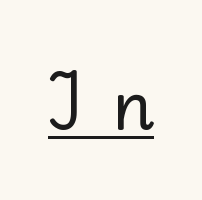
The image shows 65 px text type, upright; set unusually wide letter spacing (+0.46 em), underlined; low stroke contrast and a small x-height.
